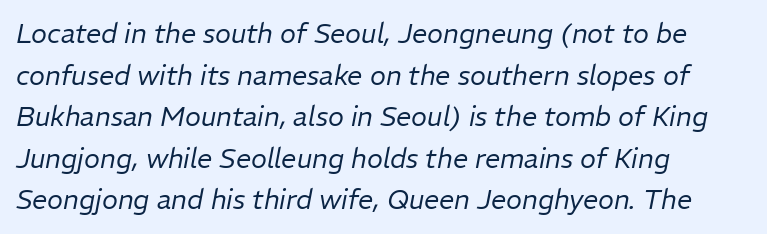
Short note: letters normally spaced. The passage shown leans; its letterforms are oblique. Is the type heavy? It reads as light-to-regular instead. These lines are set flush left with a ragged right edge.
